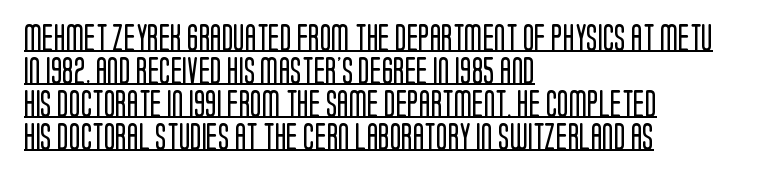
The image shows 27 px text type, upright; set left-aligned, line spacing 1.22x, normal letter spacing, underlined.
